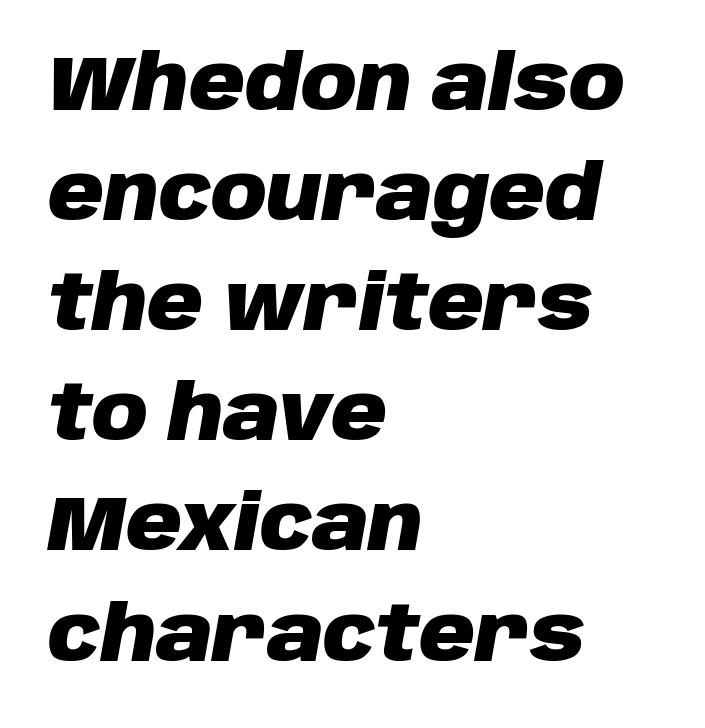
Q: Is the text bold? A: Yes.
Q: Is the text italic (slanted)? A: Yes, it leans right by about 10 degrees.
Q: Is the text underlined? A: No.
Q: How is the paragraph aligned? A: Left-aligned.
Q: Is the spacing between letters normal or unusually wide? A: Normal.
Q: Is the spacing between lines tight, normal or loose? A: Normal.
Q: Width (condensed, normal, or wide)? A: Normal.
Q: Stroke contrast? A: Low.
Q: x-height? A: Large.
Q: Monospaced? A: No.
